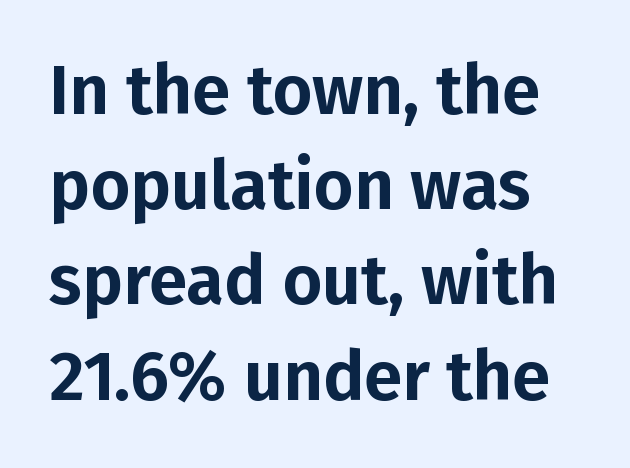
{"serif": "no", "italic": "no", "width": "normal", "stroke_contrast": "low", "x_height": "medium", "monospaced": "no", "underline": "no", "line_spacing": "normal", "line_spacing_ratio": 1.38, "letter_spacing": "normal", "letter_spacing_em": 0.0, "glyph_px": 69}
